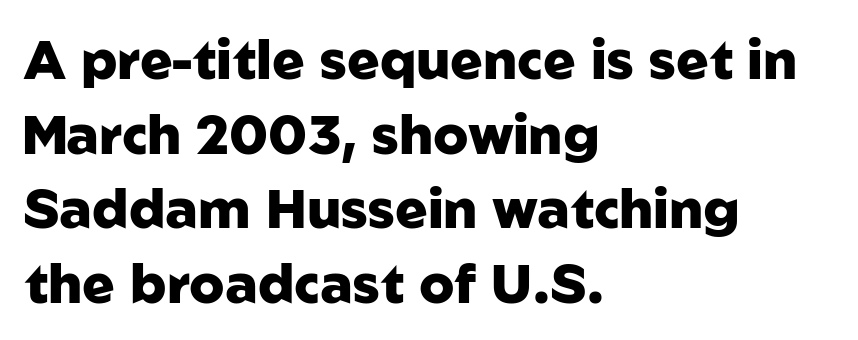
Q: Is the text bold? A: Yes.
Q: Is the text italic (slanted)? A: No, it is upright.
Q: Is the typeface a serif or a sans-serif typeface? A: Sans-serif.
Q: Is the text underlined? A: No.
Q: How is the paragraph aligned? A: Left-aligned.
Q: Is the spacing between letters normal or unusually wide? A: Normal.
Q: Is the spacing between lines tight, normal or loose? A: Normal.
Q: Width (condensed, normal, or wide)? A: Normal.
Q: Stroke contrast? A: Low.
Q: x-height? A: Medium.
Q: Monospaced? A: No.
